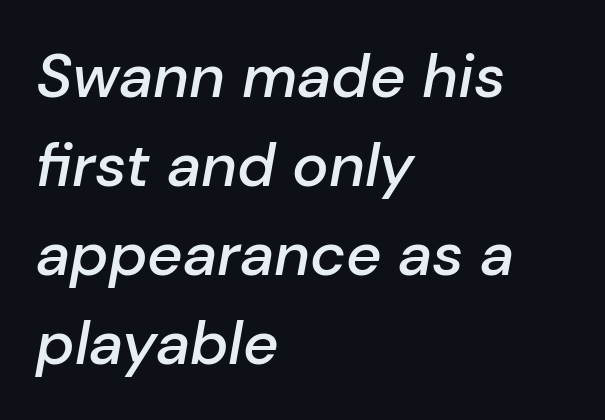
The passage shown is typed in a proportional face where columns would drift. Quick note: underline off. Does the copy run flush right? No — it runs flush left. The rendering keeps characters at their native spacing. The lines sit at an ordinary, default distance from one another. The rendering applies a slant to the glyphs.
